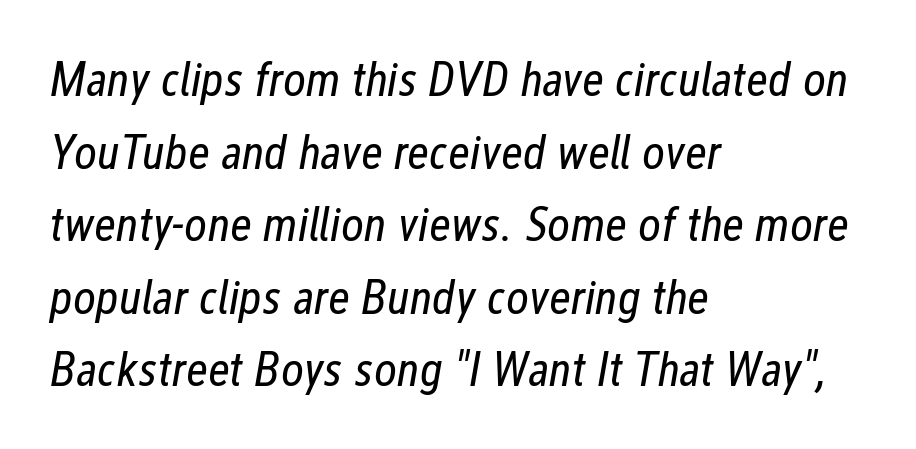
Q: Is the text bold? A: No.
Q: Is the text italic (slanted)? A: Yes, it leans right by about 12 degrees.
Q: Is the text underlined? A: No.
Q: How is the paragraph aligned? A: Left-aligned.
Q: Is the spacing between letters normal or unusually wide? A: Normal.
Q: Is the spacing between lines tight, normal or loose? A: Normal.
Q: Width (condensed, normal, or wide)? A: Condensed.
Q: Stroke contrast? A: Low.
Q: x-height? A: Medium.
Q: Monospaced? A: No.
